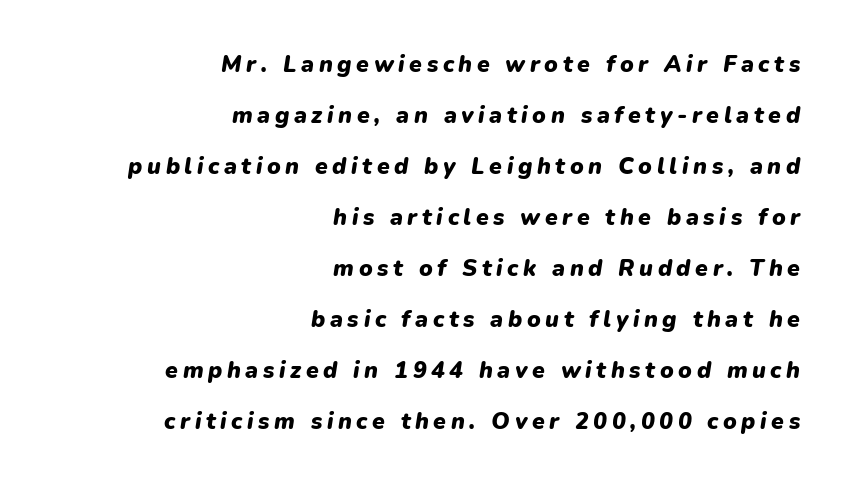
The image shows 23 px bold type, italic (leaning right); set right-aligned, loose line spacing (2.22x), unusually wide letter spacing (+0.2 em), not underlined.
